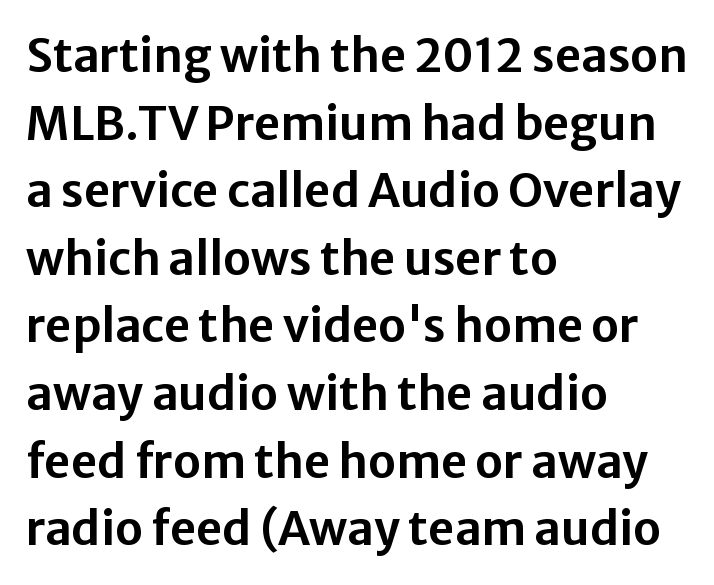
{"serif": "no", "italic": "no", "width": "normal", "stroke_contrast": "low", "x_height": "medium", "monospaced": "no", "underline": "no", "align": "left", "line_spacing": "normal", "line_spacing_ratio": 1.47, "letter_spacing": "normal", "letter_spacing_em": 0.0, "glyph_px": 46}
